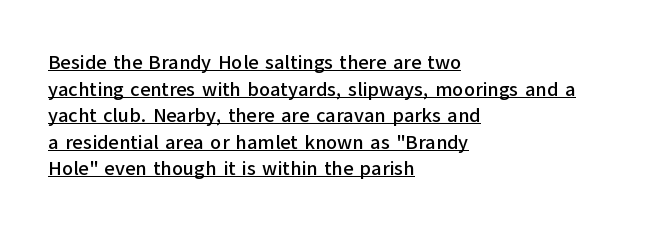
{"italic": "no", "underline": "yes", "align": "left", "line_spacing": "normal", "line_spacing_ratio": 1.33, "letter_spacing": "normal", "letter_spacing_em": 0.0, "glyph_px": 20}
